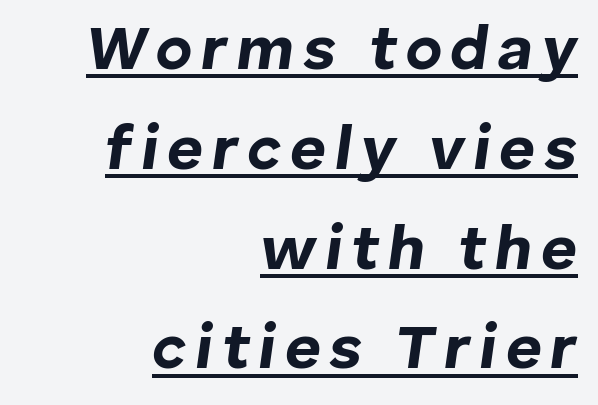
{"italic": "yes", "lean": "right", "slant_degrees": 8, "bold": "yes", "weight": "bold", "width": "normal", "stroke_contrast": "low", "x_height": "medium", "monospaced": "no", "underline": "yes", "align": "right", "line_spacing": "normal", "line_spacing_ratio": 1.61, "glyph_px": 62}
